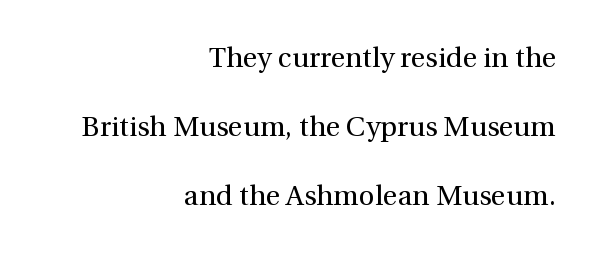
Q: Is the text bold? A: No.
Q: Is the text italic (slanted)? A: No, it is upright.
Q: Is the typeface a serif or a sans-serif typeface? A: Serif.
Q: Is the text underlined? A: No.
Q: How is the paragraph aligned? A: Right-aligned.
Q: Is the spacing between letters normal or unusually wide? A: Normal.
Q: Is the spacing between lines tight, normal or loose? A: Loose.
Q: Width (condensed, normal, or wide)? A: Normal.
Q: x-height? A: Medium.
Q: Monospaced? A: No.
